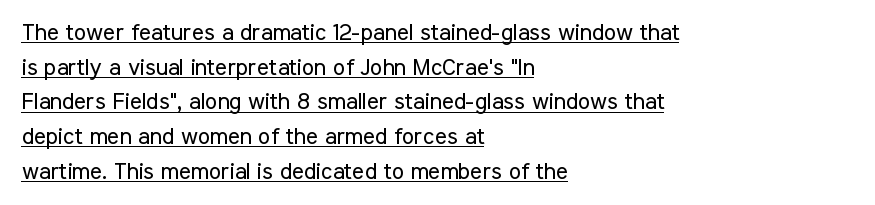
Q: Is the text bold? A: No.
Q: Is the text italic (slanted)? A: No, it is upright.
Q: Is the text underlined? A: Yes.
Q: How is the paragraph aligned? A: Left-aligned.
Q: Is the spacing between letters normal or unusually wide? A: Normal.
Q: Is the spacing between lines tight, normal or loose? A: Normal.
